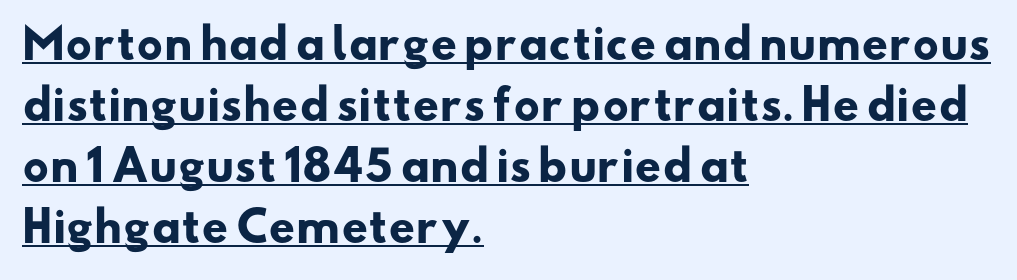
Q: Is the text bold? A: Yes.
Q: Is the typeface a serif or a sans-serif typeface? A: Sans-serif.
Q: Is the text underlined? A: Yes.
Q: How is the paragraph aligned? A: Left-aligned.
Q: Is the spacing between letters normal or unusually wide? A: Normal.
Q: Is the spacing between lines tight, normal or loose? A: Normal.
Q: Width (condensed, normal, or wide)? A: Wide.
Q: Stroke contrast? A: Low.
Q: x-height? A: Small.
Q: Monospaced? A: No.
